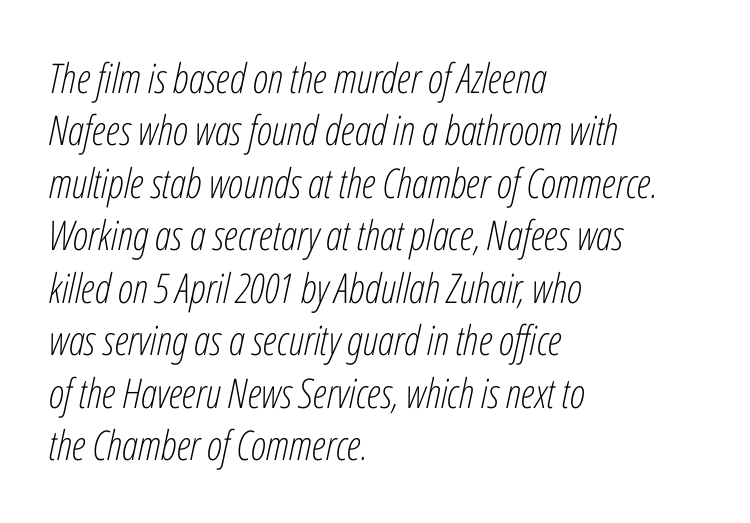
The image shows 41 px light, condensed type, italic (leaning right); set left-aligned, normal line spacing (1.28x), normal letter spacing, not underlined; low stroke contrast and a medium x-height.
